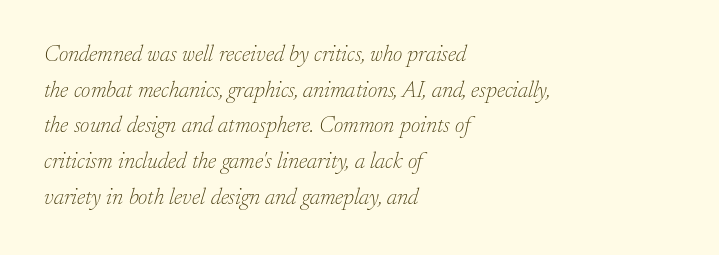
{"italic": "yes", "lean": "right", "slant_degrees": 17, "bold": "no", "underline": "no", "align": "left", "line_spacing": "normal", "line_spacing_ratio": 1.55, "letter_spacing": "normal", "letter_spacing_em": 0.0, "glyph_px": 23}
